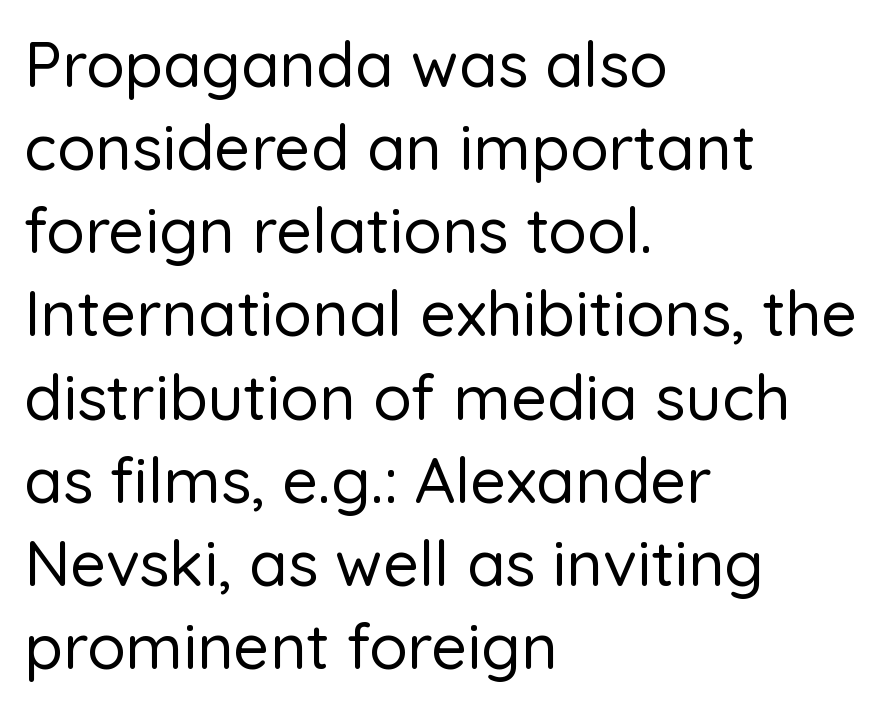
{"serif": "no", "italic": "no", "width": "normal", "stroke_contrast": "low", "x_height": "medium", "monospaced": "no", "underline": "no", "align": "left", "line_spacing": "normal", "line_spacing_ratio": 1.32, "letter_spacing": "normal", "letter_spacing_em": 0.0, "glyph_px": 63}
